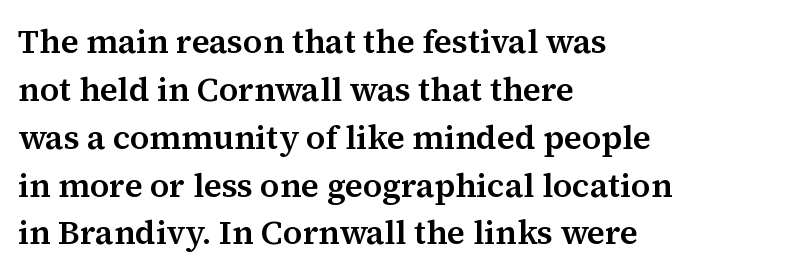
Honestly, the row spacing looks completely unremarkable. Observe the serifs anchoring each vertical stroke in this sample. Posture: vertical. The type is set solid horizontally, with unmodified tracking.
